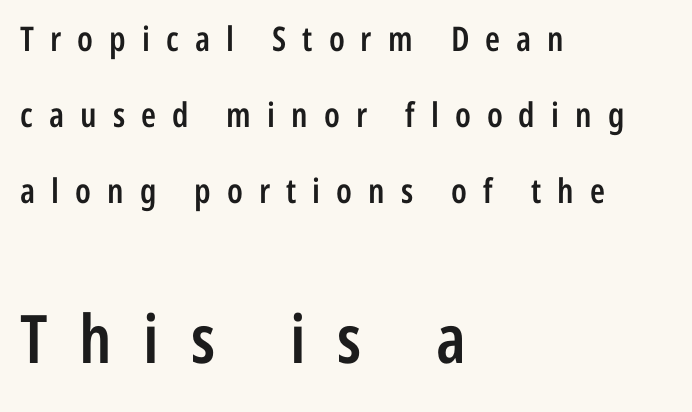
Q: Is the text bold? A: Semi-bold.
Q: Is the text italic (slanted)? A: No, it is upright.
Q: Is the typeface a serif or a sans-serif typeface? A: Sans-serif.
Q: Is the text underlined? A: No.
Q: How is the paragraph aligned? A: Left-aligned.
Q: Is the spacing between letters normal or unusually wide? A: Unusually wide.
Q: Is the spacing between lines tight, normal or loose? A: Loose.
Q: Which block of text is set in a larger size, the first (top) or the second (bottom)? A: The second (bottom) one.
Q: Width (condensed, normal, or wide)? A: Condensed.
Q: Stroke contrast? A: Low.
Q: x-height? A: Medium.
Q: Monospaced? A: No.
